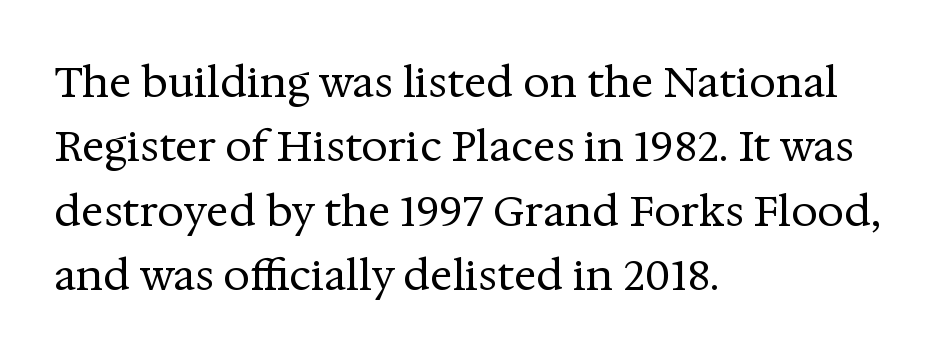
The image shows 42 px regular-weight serif type, upright; set left-aligned, normal line spacing (1.53x), normal letter spacing, not underlined; medium stroke contrast and a medium x-height.
